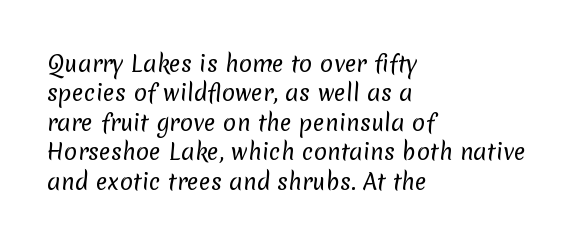
Q: Is the text bold? A: No.
Q: Is the text underlined? A: No.
Q: How is the paragraph aligned? A: Left-aligned.
Q: Is the spacing between letters normal or unusually wide? A: Normal.
Q: Is the spacing between lines tight, normal or loose? A: Normal.
